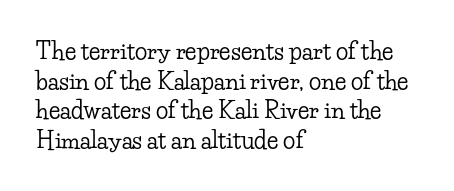
{"italic": "no", "underline": "no", "align": "left", "line_spacing": "normal", "line_spacing_ratio": 1.29, "letter_spacing": "normal", "letter_spacing_em": 0.0, "glyph_px": 23}
